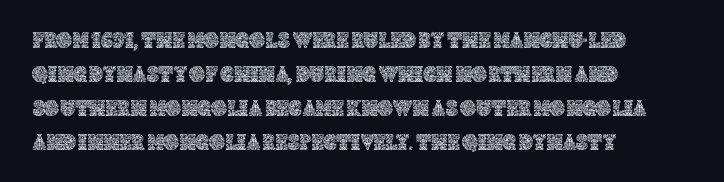
Inter-character spacing is left at the font's built-in metrics. A bare baseline throughout the passage. The typography opts for an upright posture over an oblique one. Casual observation: everything's shoved over to the left.
